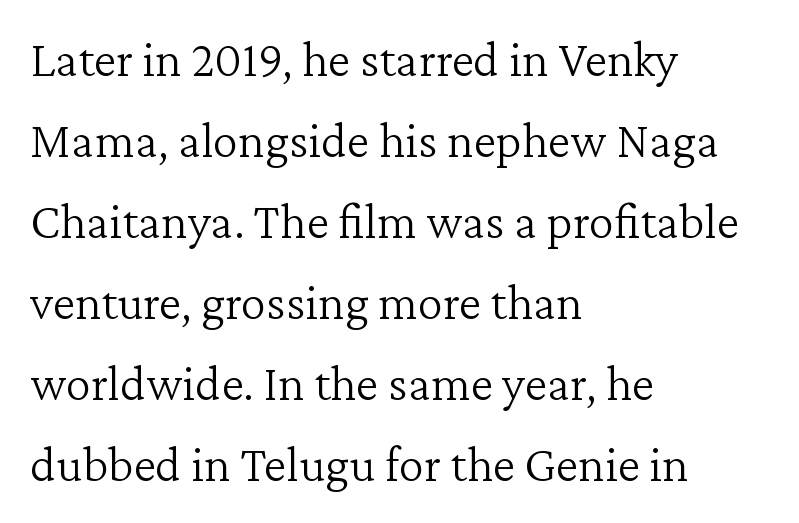
Caption: face not bold, strokes unweighted. Varying glyph widths throughout — classic text-font behaviour. Beneath every word, the page is bare. These lines stack with their left ends in a neat column. Typographically, this falls in the serif category. A normal amount of white space separates one row of letters from the next.
